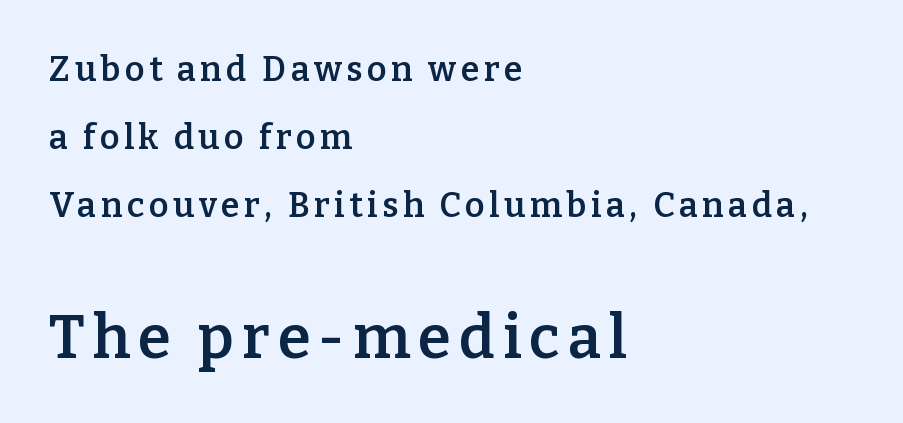
{"serif": "yes", "italic": "no", "bold": "semi", "weight": "semibold", "width": "normal", "stroke_contrast": "low", "x_height": "medium", "monospaced": "no", "underline": "no", "align": "left", "line_spacing": "loose", "line_spacing_ratio": 2.0, "larger_block": "second", "size_ratio": 1.76, "glyph_px": 60}
